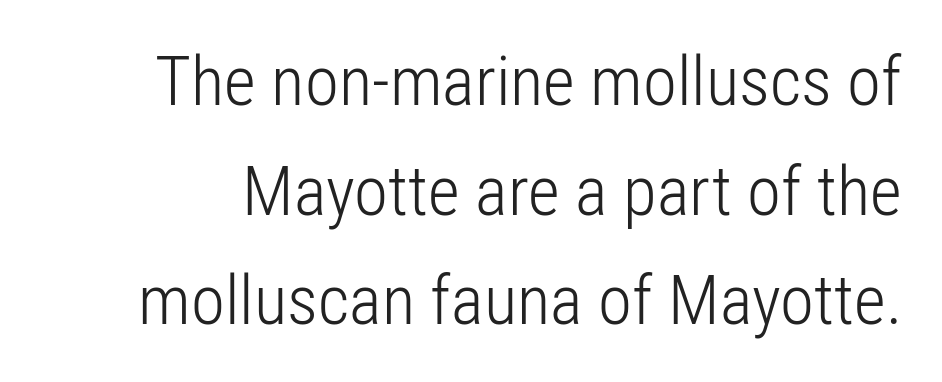
Examine the stroke ends and you'll find no serifs. Check the space under the baseline: it is left empty. Whoever set this chose a conventional vertical rhythm. The lettering stays uniformly vertical, giving the passage a roman look. Stems here are at most as thick as an everyday book face.
